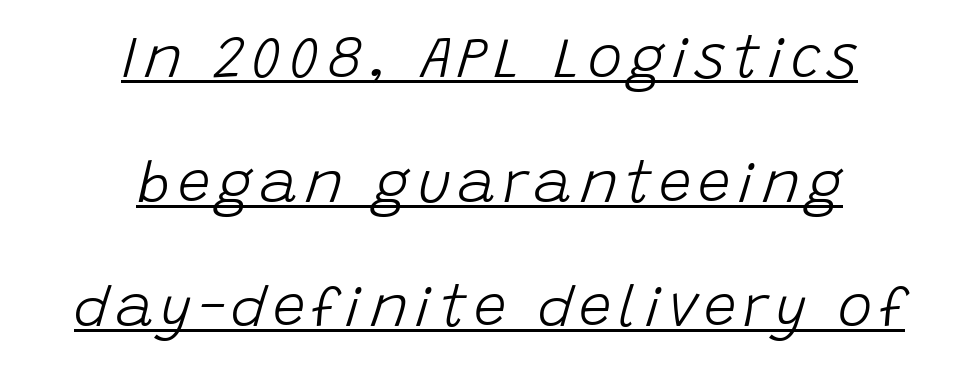
{"italic": "yes", "lean": "right", "slant_degrees": 15, "bold": "no", "weight": "light", "width": "normal", "stroke_contrast": "low", "x_height": "large", "monospaced": "no", "underline": "yes", "align": "center", "line_spacing": "loose", "line_spacing_ratio": 2.15, "glyph_px": 58}
